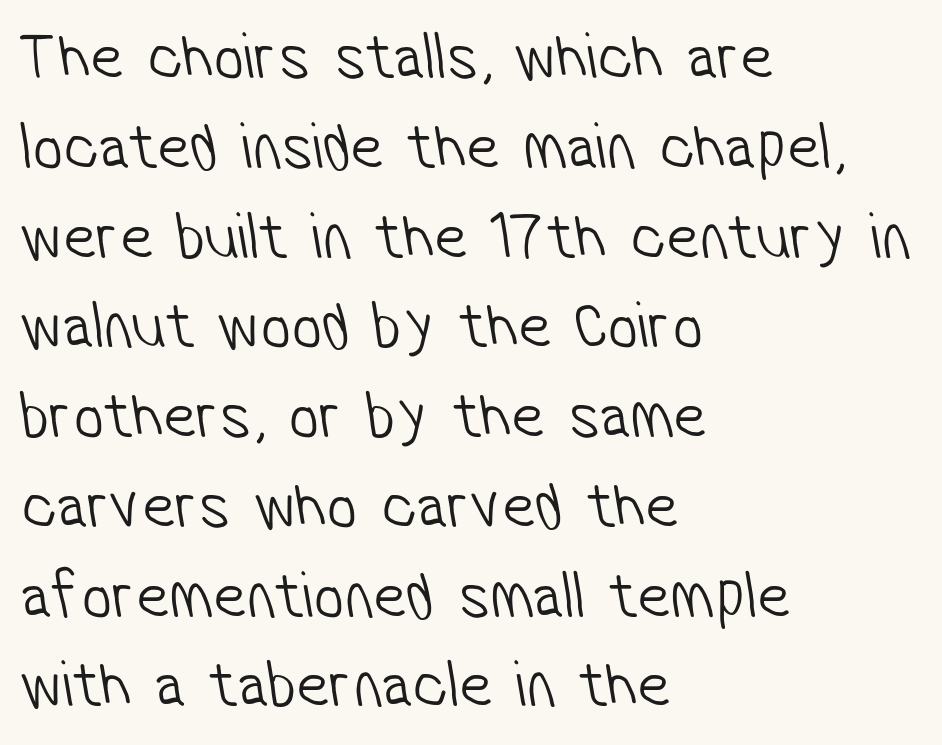
One-word summary of the alignment: left. Note the varied advance widths — an 'i' is clearly narrower than an 'm'. Stems here are at most as thick as an everyday book face. The strip under each line holds only bare page.
